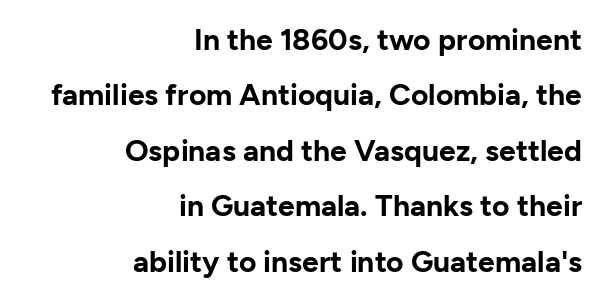
Q: Is the text bold? A: Yes.
Q: Is the text italic (slanted)? A: No, it is upright.
Q: Is the typeface a serif or a sans-serif typeface? A: Sans-serif.
Q: Is the text underlined? A: No.
Q: How is the paragraph aligned? A: Right-aligned.
Q: Is the spacing between letters normal or unusually wide? A: Normal.
Q: Width (condensed, normal, or wide)? A: Normal.
Q: Stroke contrast? A: Low.
Q: x-height? A: Medium.
Q: Monospaced? A: No.
